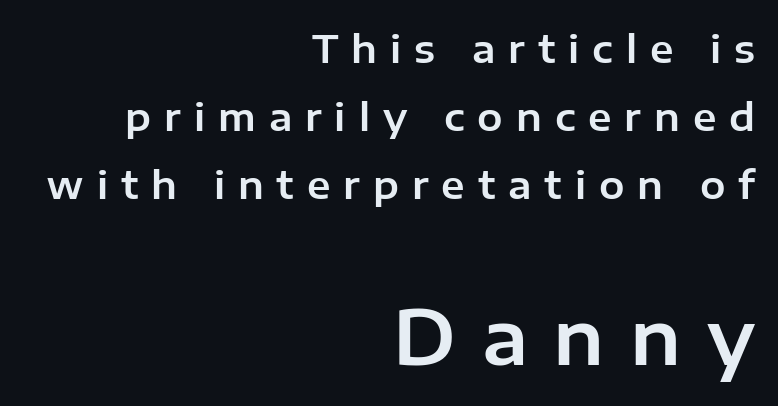
If you drew a ruler down the right edge, every line would touch it. Whoever set this made the second block the dominant, larger element. The space beneath each line is pristine and unruled. Ordinary non-slanted type is in use.
